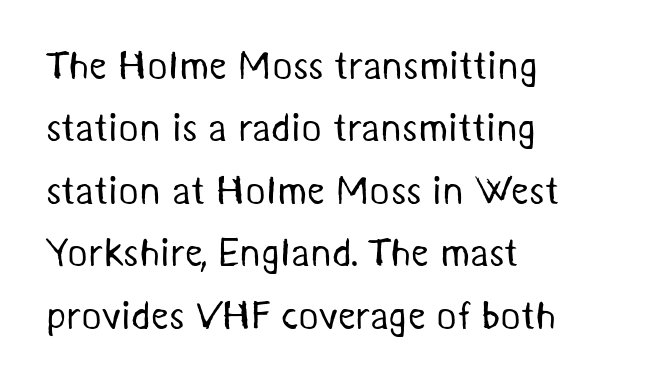
Q: Is the text bold? A: No.
Q: Is the typeface a serif or a sans-serif typeface? A: Sans-serif.
Q: Is the text underlined? A: No.
Q: How is the paragraph aligned? A: Left-aligned.
Q: Is the spacing between letters normal or unusually wide? A: Normal.
Q: Is the spacing between lines tight, normal or loose? A: Normal.
Q: Width (condensed, normal, or wide)? A: Normal.
Q: Stroke contrast? A: Medium.
Q: x-height? A: Medium.
Q: Monospaced? A: No.
